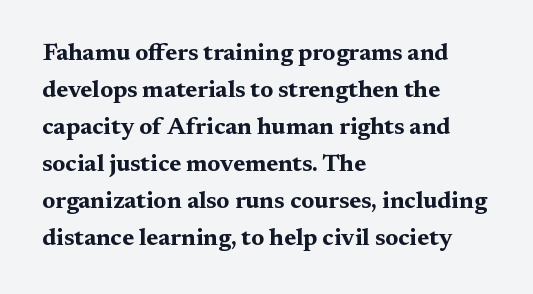
Q: Is the text bold? A: Yes.
Q: Is the text italic (slanted)? A: No, it is upright.
Q: Is the text underlined? A: No.
Q: How is the paragraph aligned? A: Left-aligned.
Q: Is the spacing between letters normal or unusually wide? A: Normal.
Q: Is the spacing between lines tight, normal or loose? A: Normal.
